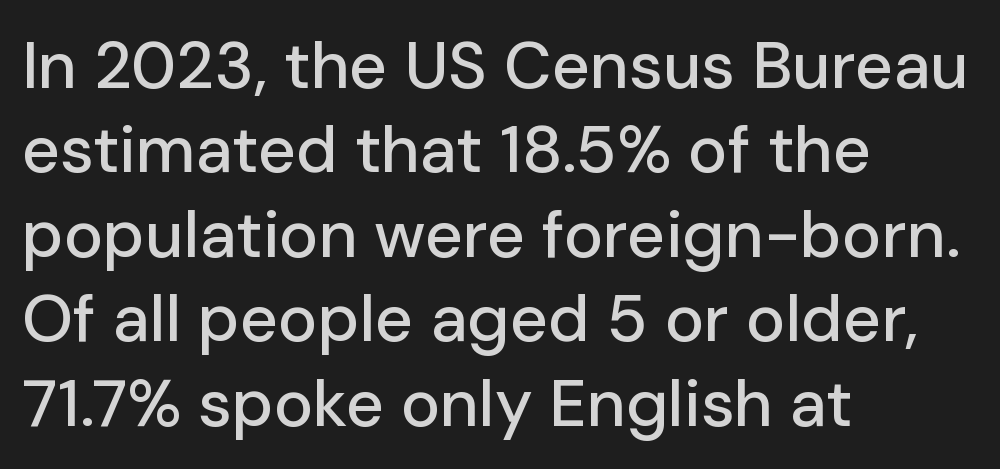
Q: Is the text italic (slanted)? A: No, it is upright.
Q: Is the typeface a serif or a sans-serif typeface? A: Sans-serif.
Q: Is the text underlined? A: No.
Q: How is the paragraph aligned? A: Left-aligned.
Q: Is the spacing between letters normal or unusually wide? A: Normal.
Q: Is the spacing between lines tight, normal or loose? A: Normal.
Q: Width (condensed, normal, or wide)? A: Normal.
Q: Stroke contrast? A: Low.
Q: x-height? A: Medium.
Q: Monospaced? A: No.
